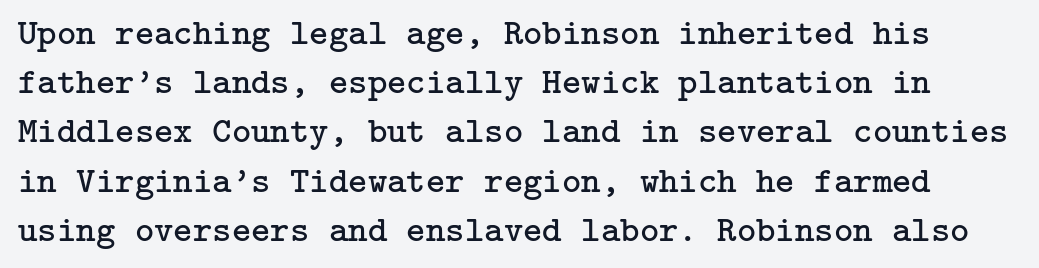
The image shows 37 px regular-weight serif type, upright; set normal line spacing (1.33x), normal letter spacing, not underlined; low stroke contrast and a medium x-height.
